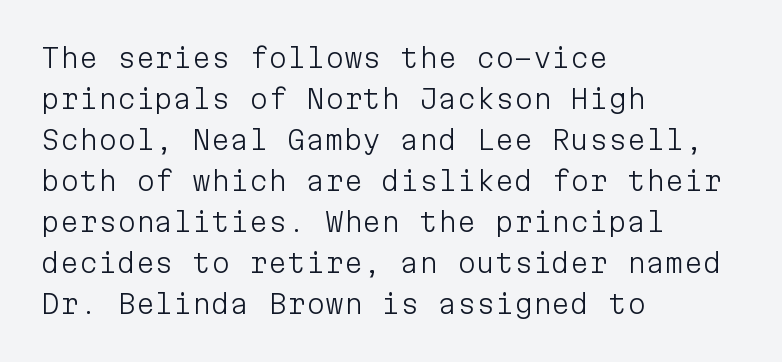
Q: Is the text bold? A: No.
Q: Is the text italic (slanted)? A: No, it is upright.
Q: Is the text underlined? A: No.
Q: How is the paragraph aligned? A: Left-aligned.
Q: Is the spacing between letters normal or unusually wide? A: Normal.
Q: Is the spacing between lines tight, normal or loose? A: Normal.
